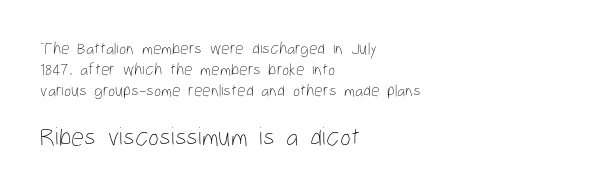
The image shows 26 px text type, upright; set left-aligned, line spacing 1.24x, normal letter spacing, not underlined; the second (bottom) block is 1.53x larger.
